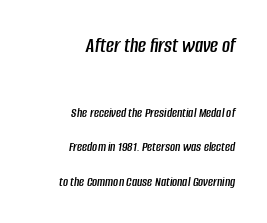
{"italic": "yes", "lean": "right", "slant_degrees": 8, "underline": "no", "align": "right", "line_spacing": "loose", "line_spacing_ratio": 2.46, "letter_spacing": "normal", "letter_spacing_em": 0.0, "larger_block": "first", "size_ratio": 1.57, "glyph_px": 22}
